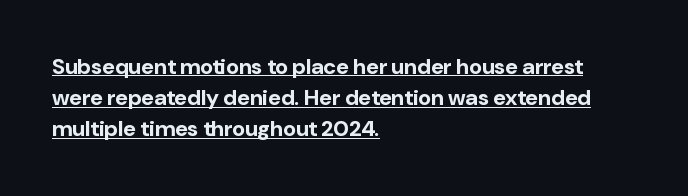
Regular leading. This sample carries an underscore along the baseline area. Each word holds together tightly as a unit, with standard inter-letter gaps. Posture: straight, roman, zero tilt. Alignment: flush left.
